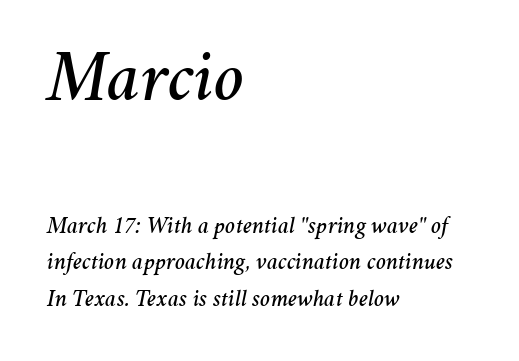
{"italic": "yes", "lean": "right", "slant_degrees": 11, "width": "normal", "stroke_contrast": "medium", "x_height": "medium", "monospaced": "no", "underline": "no", "align": "left", "line_spacing": "normal", "line_spacing_ratio": 1.53, "letter_spacing": "normal", "letter_spacing_em": 0.0, "larger_block": "first", "size_ratio": 3.0, "glyph_px": 72}
